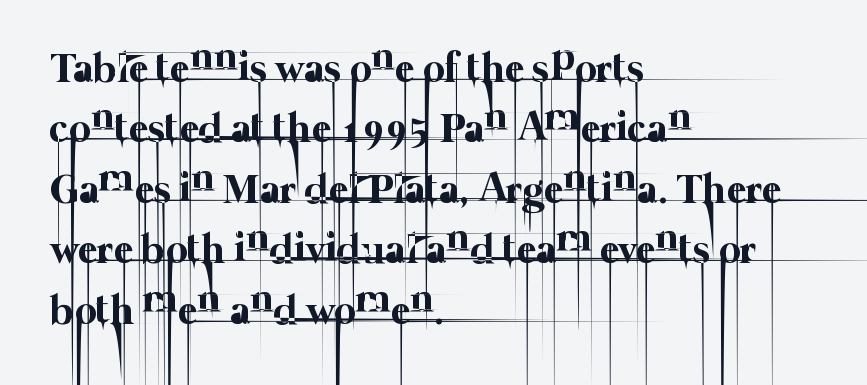
The image shows 42 px thin type; set left-aligned, normal line spacing (1.44x), normal letter spacing, not underlined; low stroke contrast and a medium x-height.
